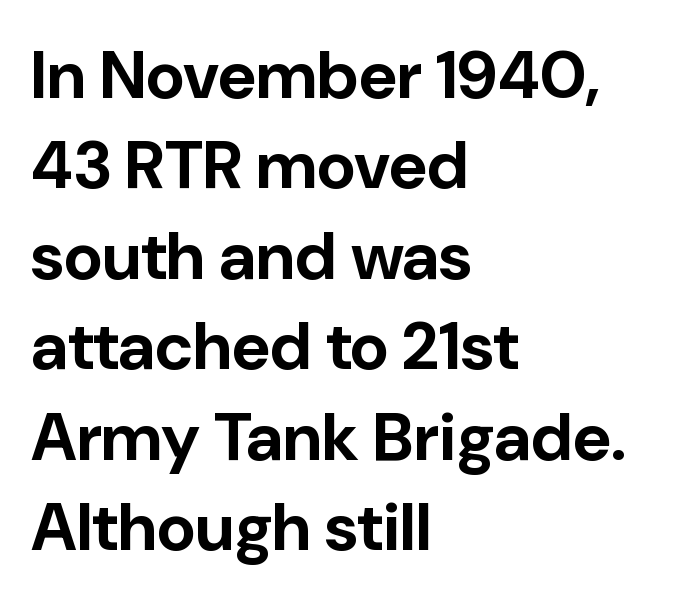
{"serif": "no", "italic": "no", "bold": "yes", "weight": "bold", "width": "normal", "stroke_contrast": "low", "x_height": "medium", "monospaced": "no", "underline": "no", "align": "left", "line_spacing": "normal", "line_spacing_ratio": 1.35, "letter_spacing": "normal", "letter_spacing_em": 0.0, "glyph_px": 67}
